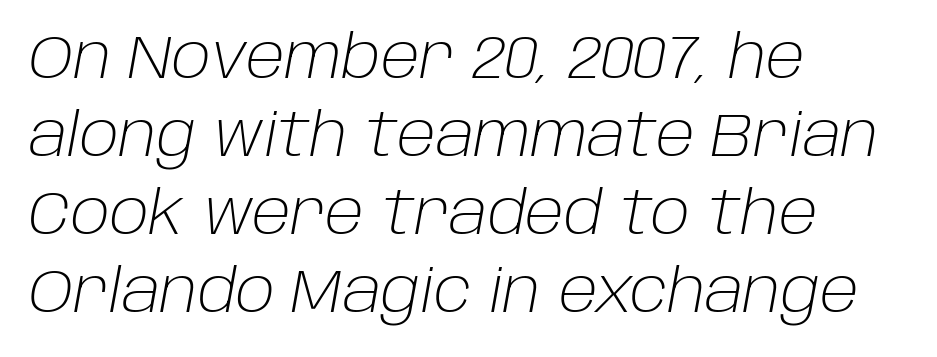
{"italic": "yes", "lean": "right", "slant_degrees": 10, "bold": "no", "weight": "light", "width": "normal", "stroke_contrast": "low", "x_height": "large", "monospaced": "no", "underline": "no", "align": "left", "line_spacing": "normal", "line_spacing_ratio": 1.28, "letter_spacing": "normal", "letter_spacing_em": 0.0, "glyph_px": 61}
